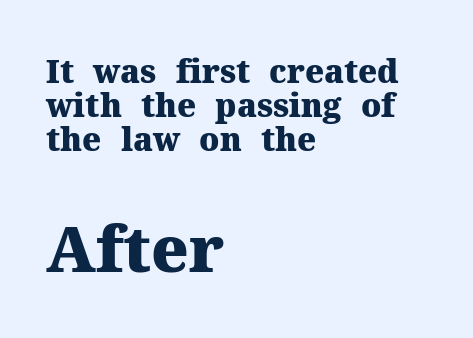
Q: Is the text bold? A: Yes.
Q: Is the text italic (slanted)? A: No, it is upright.
Q: Is the typeface a serif or a sans-serif typeface? A: Serif.
Q: Is the text underlined? A: No.
Q: How is the paragraph aligned? A: Left-aligned.
Q: Is the spacing between letters normal or unusually wide? A: Normal.
Q: Is the spacing between lines tight, normal or loose? A: Tight.
Q: Which block of text is set in a larger size, the first (top) or the second (bottom)? A: The second (bottom) one.
Q: Width (condensed, normal, or wide)? A: Normal.
Q: Stroke contrast? A: Medium.
Q: x-height? A: Medium.
Q: Monospaced? A: No.
